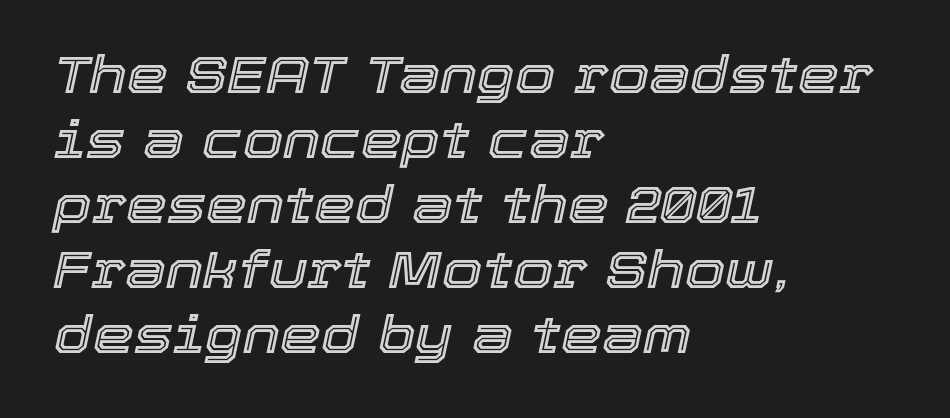
Q: Is the text italic (slanted)? A: Yes, it leans right by about 12 degrees.
Q: Is the text underlined? A: No.
Q: How is the paragraph aligned? A: Left-aligned.
Q: Is the spacing between letters normal or unusually wide? A: Normal.
Q: Is the spacing between lines tight, normal or loose? A: Normal.
Q: Width (condensed, normal, or wide)? A: Normal.
Q: x-height? A: Medium.
Q: Monospaced? A: No.
